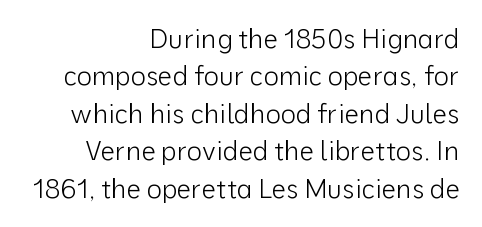
A light-to-regular cut is what we see here. Each word holds together tightly as a unit, with standard inter-letter gaps. Line spacing here is normal. Compared with a flush-left layout, this one pins lines to the opposite, right side. Notice how the stems are strictly vertical — no italics here.
